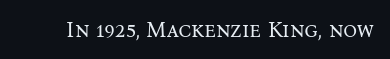
{"italic": "no", "bold": "no", "underline": "no", "letter_spacing": "normal", "letter_spacing_em": 0.0, "glyph_px": 22}
